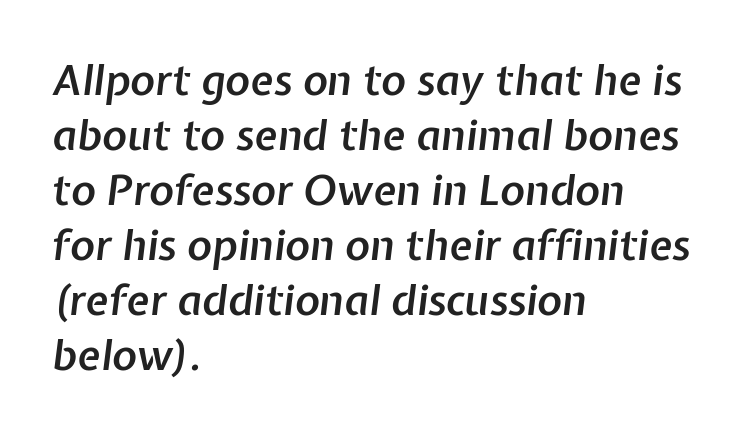
Q: Is the text bold? A: Semi-bold.
Q: Is the text italic (slanted)? A: Yes, it leans right by about 7 degrees.
Q: Is the text underlined? A: No.
Q: How is the paragraph aligned? A: Left-aligned.
Q: Is the spacing between letters normal or unusually wide? A: Normal.
Q: Is the spacing between lines tight, normal or loose? A: Normal.
Q: Width (condensed, normal, or wide)? A: Normal.
Q: Stroke contrast? A: Low.
Q: x-height? A: Medium.
Q: Monospaced? A: No.
